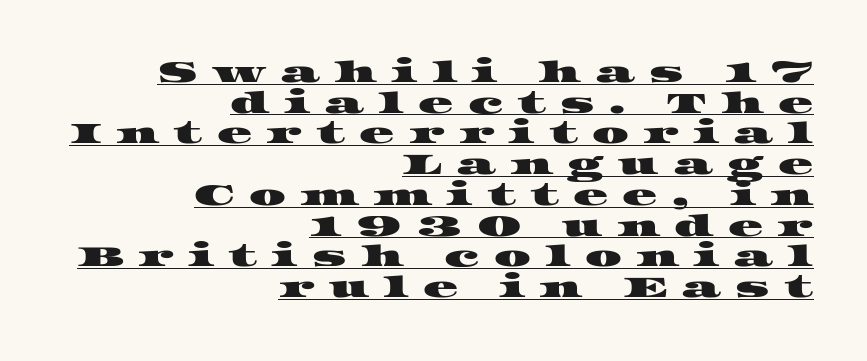
The image shows 29 px wide serif type; set right-aligned, tight line spacing (1.06x), unusually wide letter spacing (+0.49 em), underlined; high stroke contrast and a large x-height.
